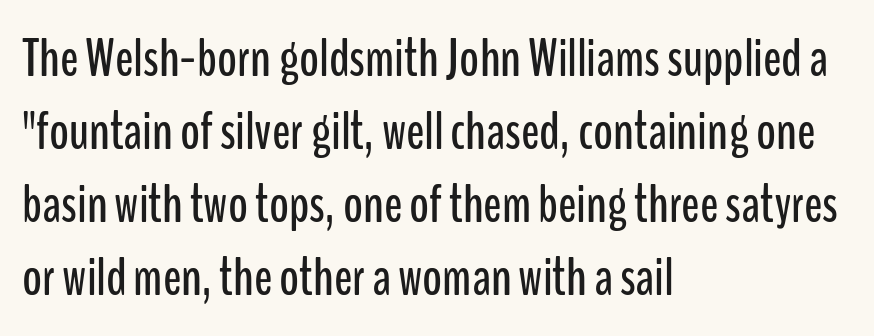
{"serif": "no", "italic": "no", "width": "condensed", "stroke_contrast": "low", "x_height": "medium", "monospaced": "no", "underline": "no", "align": "left", "line_spacing": "normal", "line_spacing_ratio": 1.35, "letter_spacing": "normal", "letter_spacing_em": 0.0, "glyph_px": 54}
